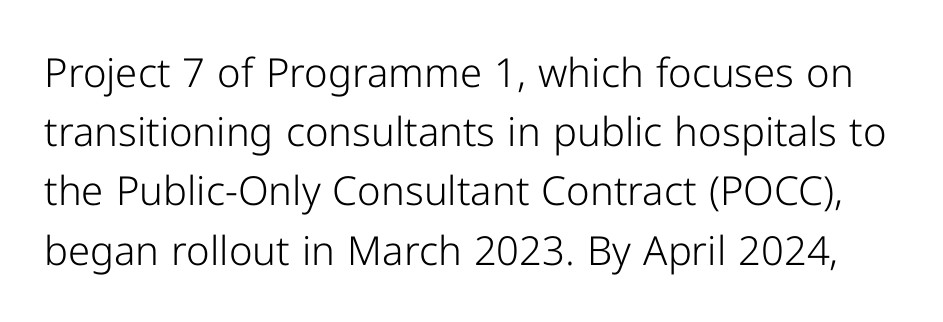
Q: Is the text bold? A: No.
Q: Is the text italic (slanted)? A: No, it is upright.
Q: Is the typeface a serif or a sans-serif typeface? A: Sans-serif.
Q: Is the text underlined? A: No.
Q: Is the spacing between letters normal or unusually wide? A: Normal.
Q: Is the spacing between lines tight, normal or loose? A: Normal.
Q: Width (condensed, normal, or wide)? A: Normal.
Q: Stroke contrast? A: Low.
Q: x-height? A: Medium.
Q: Monospaced? A: No.
